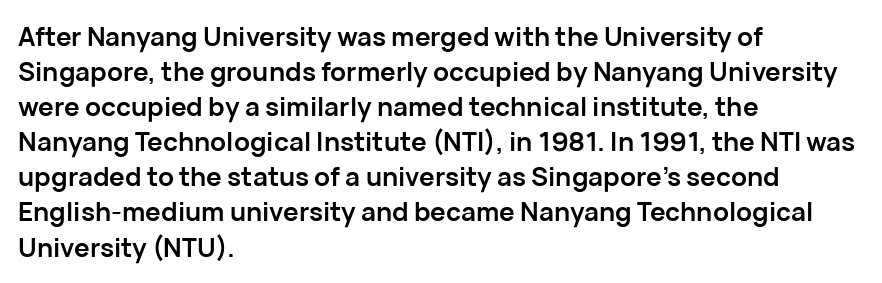
{"italic": "no", "bold": "yes", "underline": "no", "align": "left", "line_spacing": "normal", "line_spacing_ratio": 1.35, "letter_spacing": "normal", "letter_spacing_em": 0.0, "glyph_px": 26}
